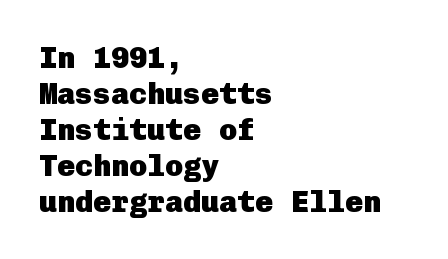
Typographic density is high because the face is bold. Check the space under the baseline: it is left empty. Every character sits straight up, as roman type does. This rendering employs a face without finishing strokes, i.e., a sans-serif. Visually the block forms a straight wall on the left and a jagged coastline on the right. The letterforms sit shoulder to shoulder at normal distance.
